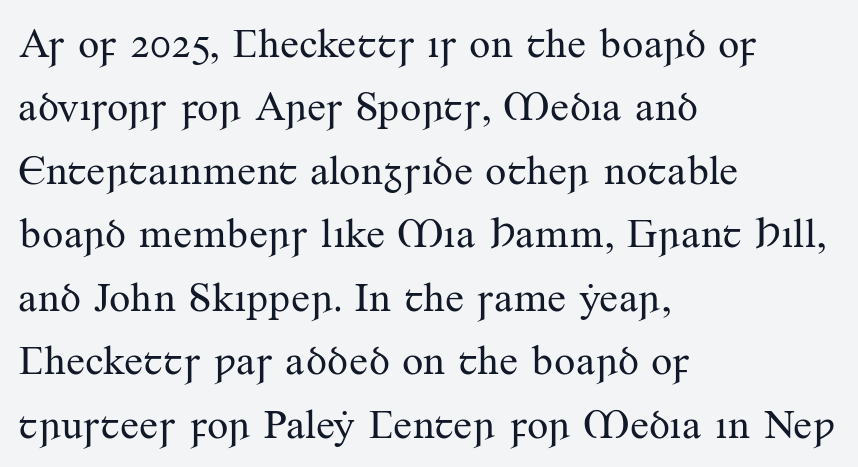
{"serif": "yes", "italic": "no", "bold": "no", "weight": "regular", "width": "normal", "stroke_contrast": "medium", "x_height": "small", "monospaced": "no", "underline": "no", "align": "left", "line_spacing": "normal", "line_spacing_ratio": 1.51, "letter_spacing": "normal", "letter_spacing_em": 0.0, "glyph_px": 42}
